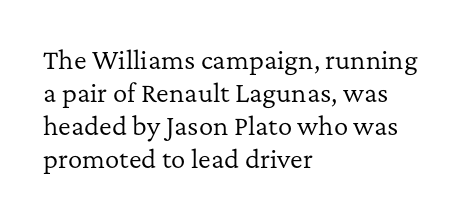
Horizontally, the lines are justified to the leading edge only. A roman cut, with each character standing at attention. The lines sit at an ordinary, default distance from one another. The font sits on the lighter half of the weight spectrum, regular included. Just letters on the line, the space beneath them empty. Standard letterfit; no display-style spreading of the glyphs.
